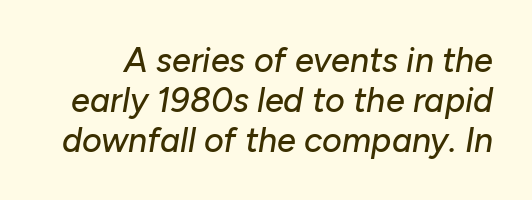
Q: Is the text italic (slanted)? A: Yes, it leans right by about 10 degrees.
Q: Is the text underlined? A: No.
Q: Is the spacing between letters normal or unusually wide? A: Normal.
Q: Width (condensed, normal, or wide)? A: Normal.
Q: Stroke contrast? A: Low.
Q: x-height? A: Medium.
Q: Monospaced? A: No.
